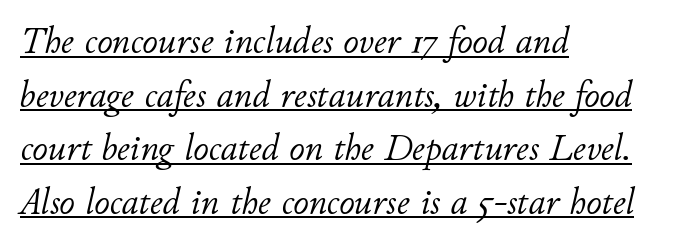
The image shows 38 px light type, italic (leaning right); set left-aligned, normal line spacing (1.41x), normal letter spacing, underlined; low stroke contrast and a small x-height.
